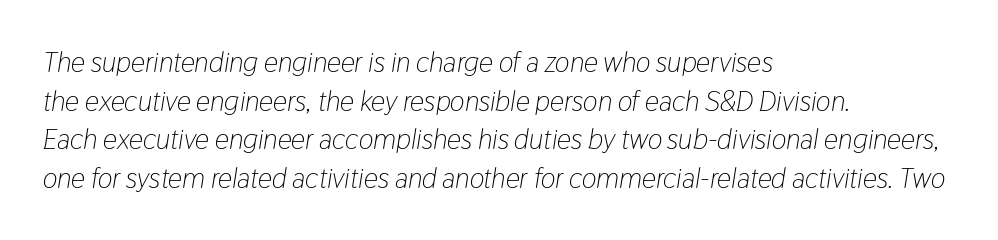
Q: Is the text bold? A: No.
Q: Is the text italic (slanted)? A: Yes, it leans right by about 9 degrees.
Q: Is the text underlined? A: No.
Q: How is the paragraph aligned? A: Left-aligned.
Q: Is the spacing between letters normal or unusually wide? A: Normal.
Q: Is the spacing between lines tight, normal or loose? A: Normal.
Q: Width (condensed, normal, or wide)? A: Condensed.
Q: Stroke contrast? A: Low.
Q: x-height? A: Medium.
Q: Monospaced? A: No.
